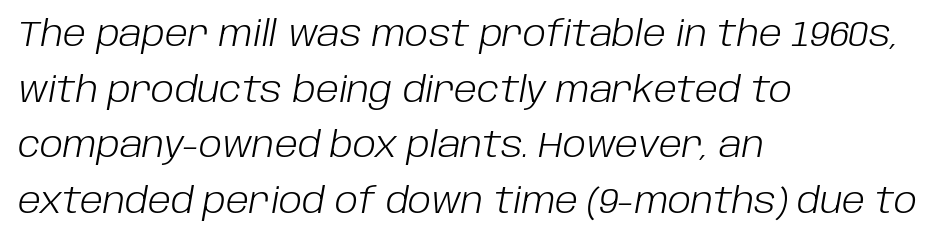
The image shows 35 px light type, italic (leaning right); set left-aligned, normal line spacing (1.59x), normal letter spacing, not underlined; low stroke contrast and a large x-height.
